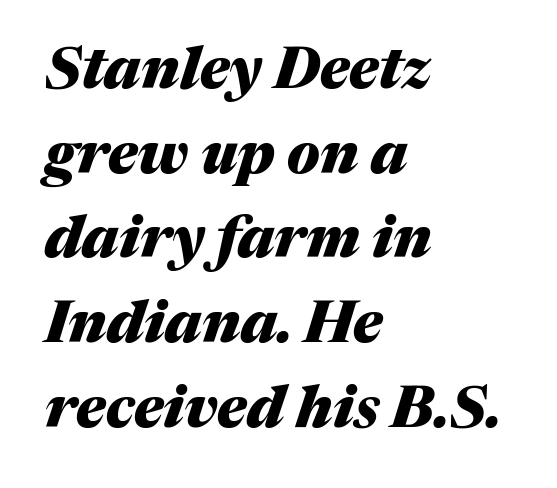
{"italic": "yes", "lean": "right", "slant_degrees": 17, "bold": "yes", "weight": "heavy", "width": "normal", "stroke_contrast": "medium", "x_height": "medium", "monospaced": "no", "underline": "no", "align": "left", "line_spacing": "normal", "line_spacing_ratio": 1.46, "letter_spacing": "normal", "letter_spacing_em": 0.0, "glyph_px": 58}
